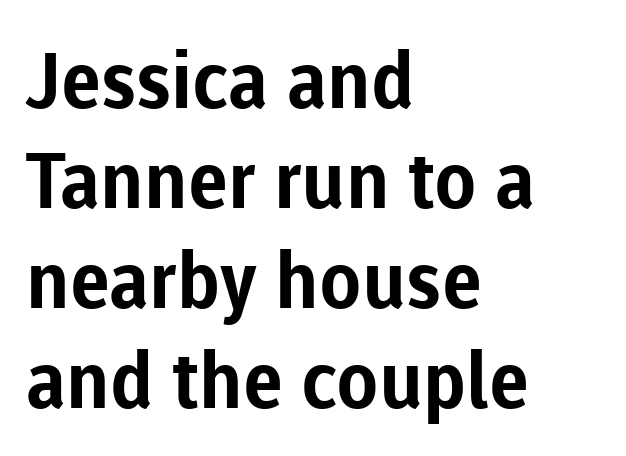
Q: Is the text bold? A: Yes.
Q: Is the text italic (slanted)? A: No, it is upright.
Q: Is the typeface a serif or a sans-serif typeface? A: Sans-serif.
Q: Is the text underlined? A: No.
Q: How is the paragraph aligned? A: Left-aligned.
Q: Is the spacing between letters normal or unusually wide? A: Normal.
Q: Is the spacing between lines tight, normal or loose? A: Normal.
Q: Width (condensed, normal, or wide)? A: Normal.
Q: Stroke contrast? A: Low.
Q: x-height? A: Medium.
Q: Monospaced? A: No.
